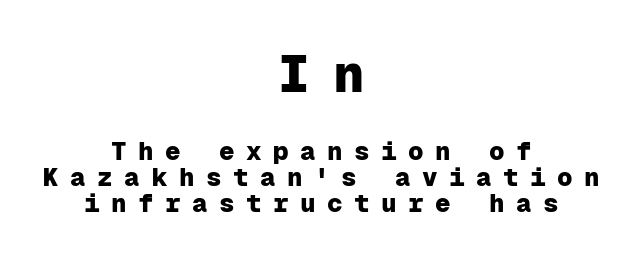
Stroke thickness is high; the sample reads as a true bold. The letters are spread apart with noticeably loose tracking. To sum up the face: it is a sans, with no serifs. Closely set lines give the paragraph a compact silhouette.
